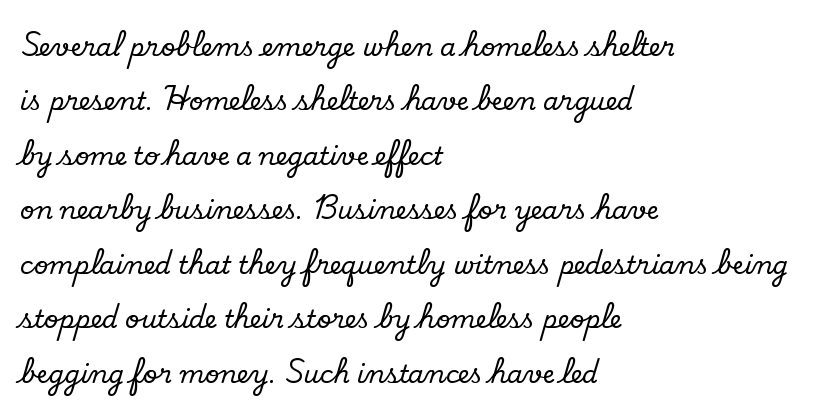
Q: Is the text italic (slanted)? A: Yes.
Q: Is the text underlined? A: No.
Q: How is the paragraph aligned? A: Left-aligned.
Q: Is the spacing between letters normal or unusually wide? A: Normal.
Q: Is the spacing between lines tight, normal or loose? A: Loose.
